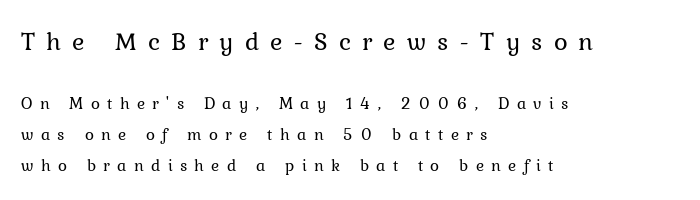
Tracking here is generous; glyphs stand well apart from one another. Heaviness? Minimal to ordinary, like unemphasized prose. Alignment: flush left. Posture: upright roman. The earlier block is typeset at a bigger size than the later block. Quick note: underline off.
